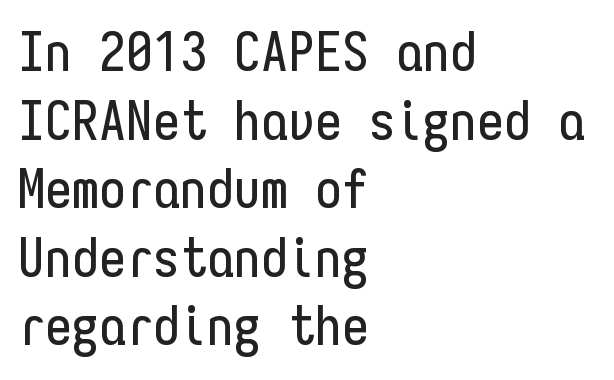
The image shows 54 px condensed sans-serif type, upright, monospaced; set left-aligned, normal line spacing (1.27x), normal letter spacing, not underlined; low stroke contrast and a medium x-height.
